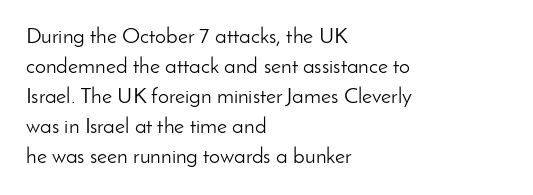
{"italic": "no", "bold": "no", "underline": "no", "align": "left", "line_spacing": "normal", "line_spacing_ratio": 1.36, "letter_spacing": "normal", "letter_spacing_em": 0.0, "glyph_px": 22}
